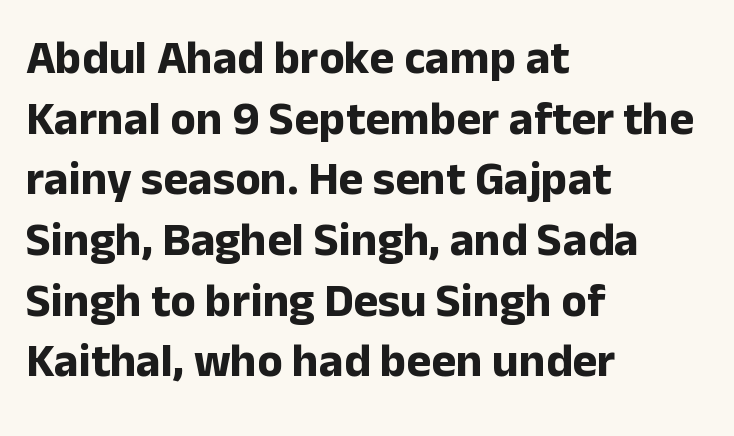
The image shows 47 px bold sans-serif type, upright; set left-aligned, normal line spacing (1.29x), normal letter spacing, not underlined; low stroke contrast and a medium x-height.
